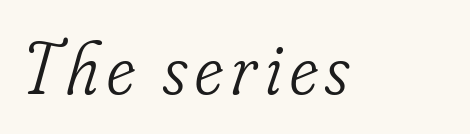
{"serif": "yes", "italic": "yes", "lean": "right", "slant_degrees": 16, "bold": "no", "weight": "light", "width": "condensed", "stroke_contrast": "low", "x_height": "small", "monospaced": "no", "underline": "no", "glyph_px": 74}
